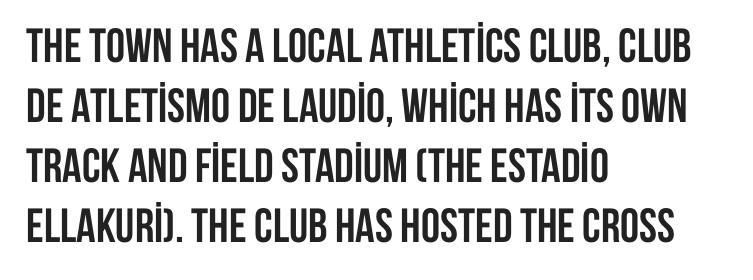
The image shows 48 px semibold, condensed sans-serif type, upright; set left-aligned, normal line spacing (1.25x), normal letter spacing, not underlined; low stroke contrast and a large x-height.
